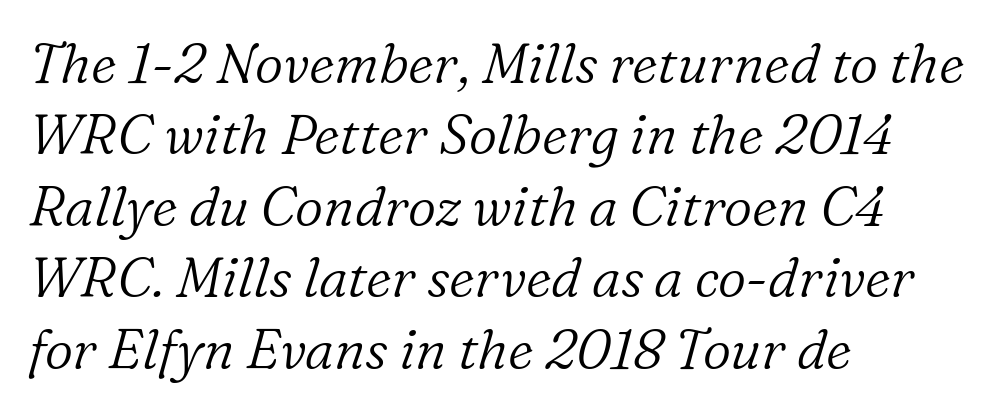
Emphasis-style slanted type is in use. Classification — serif. Line spacing here is normal. Underline: absent. This sample has the flowing, uneven cadence of proportional lettering. No extra tracking has been applied to these lines.
